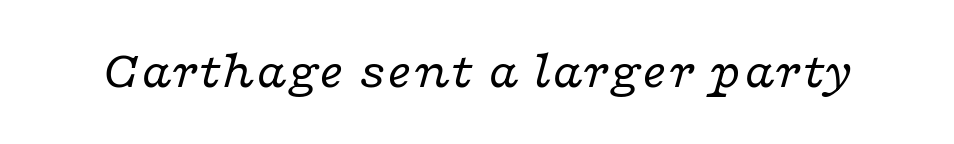
{"serif": "yes", "italic": "yes", "lean": "right", "slant_degrees": 16, "bold": "no", "weight": "regular", "width": "wide", "stroke_contrast": "low", "x_height": "medium", "monospaced": "no", "underline": "no", "letter_spacing": "normal", "letter_spacing_em": 0.0, "glyph_px": 53}
